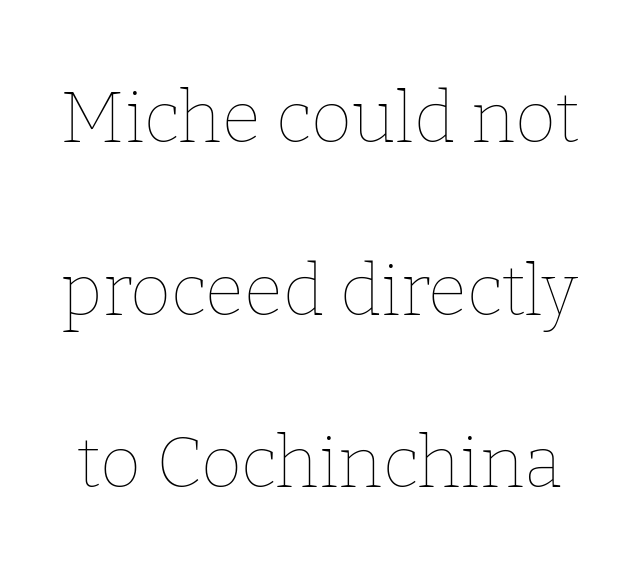
Q: Is the text bold? A: No.
Q: Is the text italic (slanted)? A: No, it is upright.
Q: Is the text underlined? A: No.
Q: Is the spacing between letters normal or unusually wide? A: Normal.
Q: Is the spacing between lines tight, normal or loose? A: Loose.
Q: Width (condensed, normal, or wide)? A: Normal.
Q: Stroke contrast? A: Low.
Q: x-height? A: Medium.
Q: Monospaced? A: No.
